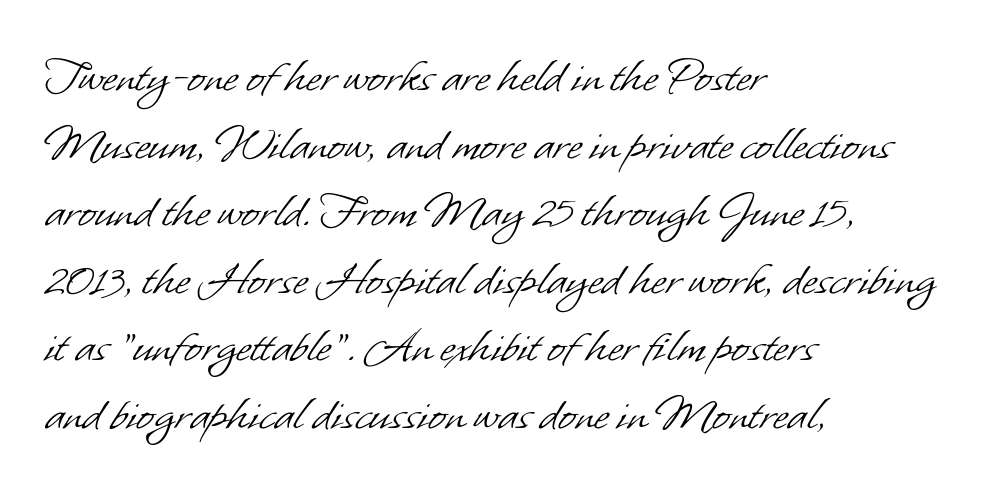
Q: Is the text bold? A: No.
Q: Is the typeface a serif or a sans-serif typeface? A: Sans-serif.
Q: Is the text underlined? A: No.
Q: How is the paragraph aligned? A: Left-aligned.
Q: Is the spacing between letters normal or unusually wide? A: Normal.
Q: Is the spacing between lines tight, normal or loose? A: Normal.
Q: Width (condensed, normal, or wide)? A: Normal.
Q: Stroke contrast? A: Low.
Q: x-height? A: Small.
Q: Monospaced? A: No.
